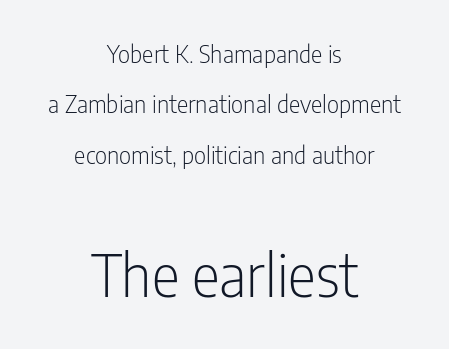
Descenders hang freely into open space. Reading down the column, the eye jumps a long way to each next line. Heaviness? Minimal to ordinary, like unemphasized prose. Nope, no serifs anywhere on these letters. A typesetter would call this proportional, since set widths differ per character. Each line is balanced around a shared central axis.
